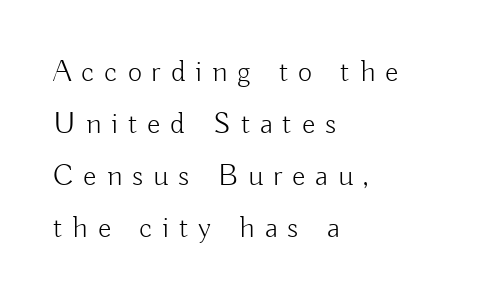
Q: Is the text bold? A: No.
Q: Is the text italic (slanted)? A: No, it is upright.
Q: Is the typeface a serif or a sans-serif typeface? A: Sans-serif.
Q: Is the text underlined? A: No.
Q: How is the paragraph aligned? A: Left-aligned.
Q: Is the spacing between letters normal or unusually wide? A: Unusually wide.
Q: Is the spacing between lines tight, normal or loose? A: Normal.
Q: Width (condensed, normal, or wide)? A: Normal.
Q: Stroke contrast? A: Low.
Q: x-height? A: Small.
Q: Monospaced? A: No.
